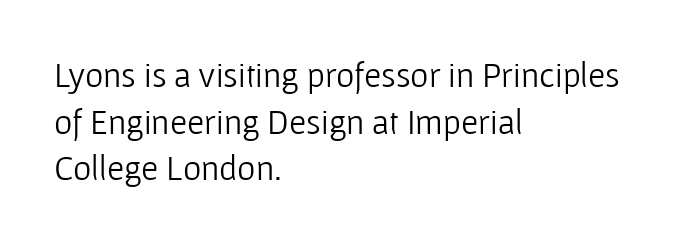
{"serif": "no", "italic": "no", "bold": "no", "weight": "light", "width": "normal", "stroke_contrast": "low", "x_height": "medium", "monospaced": "no", "underline": "no", "align": "left", "line_spacing": "normal", "line_spacing_ratio": 1.33, "letter_spacing": "normal", "letter_spacing_em": 0.0, "glyph_px": 35}
